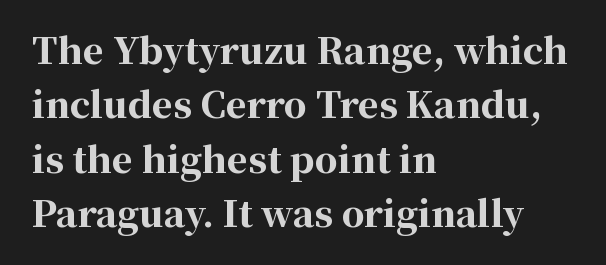
The image shows 36 px bold serif type, upright; set left-aligned, normal line spacing (1.51x), normal letter spacing, not underlined; high stroke contrast and a medium x-height.
